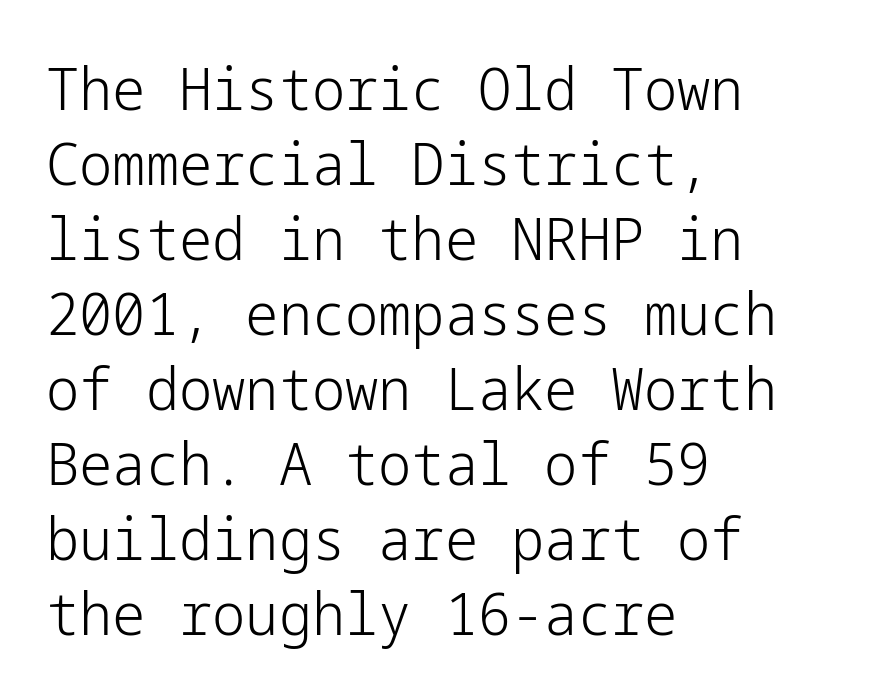
The image shows 59 px light sans-serif type, upright; set left-aligned, normal line spacing (1.27x), normal letter spacing, not underlined; low stroke contrast and a medium x-height.
